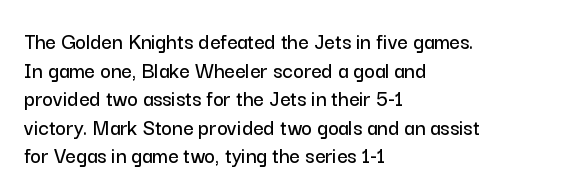
{"italic": "no", "underline": "no", "align": "left", "line_spacing_ratio": 1.24, "letter_spacing": "normal", "letter_spacing_em": 0.0, "glyph_px": 23}
